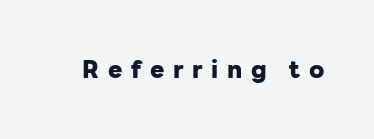
The image shows 24 px bold type, upright; set unusually wide letter spacing (+0.36 em), not underlined.
